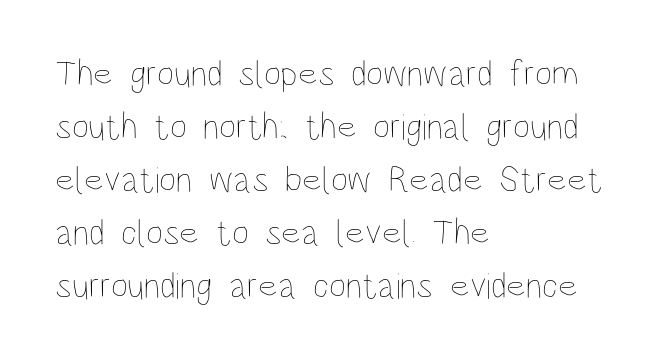
Q: Is the text bold? A: No.
Q: Is the text italic (slanted)? A: No, it is upright.
Q: Is the text underlined? A: No.
Q: How is the paragraph aligned? A: Left-aligned.
Q: Is the spacing between letters normal or unusually wide? A: Normal.
Q: Is the spacing between lines tight, normal or loose? A: Normal.
Q: Width (condensed, normal, or wide)? A: Condensed.
Q: Stroke contrast? A: Low.
Q: x-height? A: Large.
Q: Monospaced? A: No.
